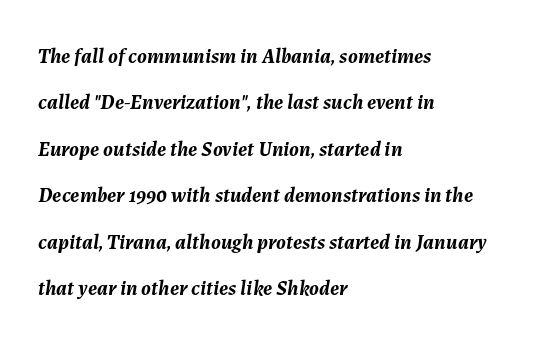
{"italic": "yes", "lean": "right", "slant_degrees": 7, "bold": "yes", "underline": "no", "align": "left", "line_spacing": "loose", "line_spacing_ratio": 2.21, "letter_spacing": "normal", "letter_spacing_em": 0.0, "glyph_px": 21}
